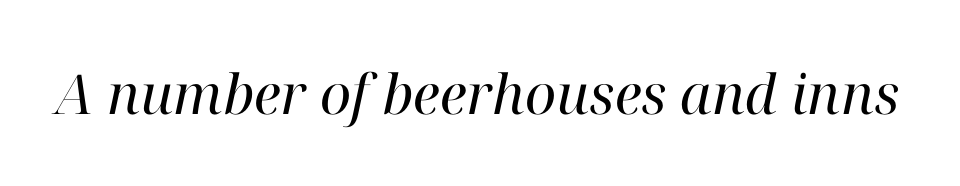
The image shows 55 px regular-weight serif type, italic (leaning right); set normal letter spacing, not underlined; high stroke contrast and a medium x-height.
